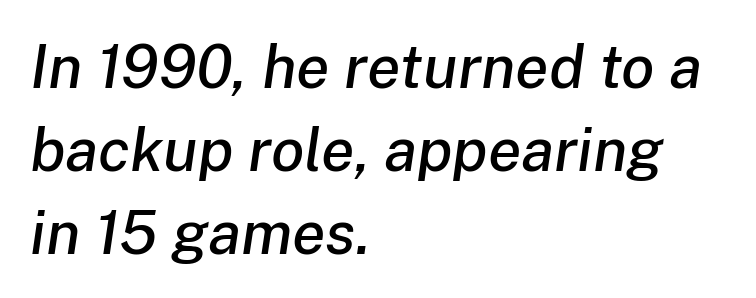
Q: Is the text italic (slanted)? A: Yes, it leans right by about 8 degrees.
Q: Is the text underlined? A: No.
Q: How is the paragraph aligned? A: Left-aligned.
Q: Is the spacing between letters normal or unusually wide? A: Normal.
Q: Is the spacing between lines tight, normal or loose? A: Normal.
Q: Width (condensed, normal, or wide)? A: Normal.
Q: Stroke contrast? A: Low.
Q: x-height? A: Medium.
Q: Monospaced? A: No.
